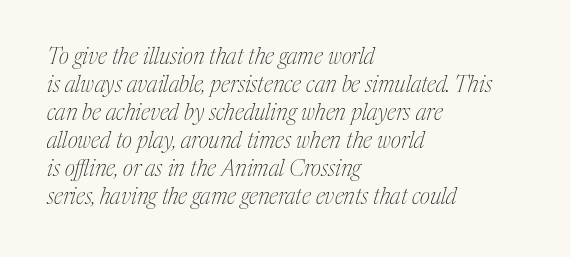
Q: Is the text bold? A: No.
Q: Is the text italic (slanted)? A: Yes, it leans right by about 17 degrees.
Q: Is the text underlined? A: No.
Q: How is the paragraph aligned? A: Left-aligned.
Q: Is the spacing between letters normal or unusually wide? A: Normal.
Q: Is the spacing between lines tight, normal or loose? A: Normal.
